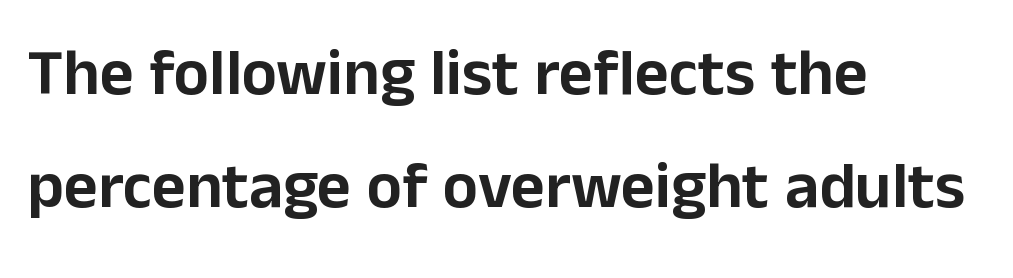
The image shows 66 px sans-serif type, upright; set left-aligned, line spacing 1.71x, normal letter spacing, not underlined; low stroke contrast and a medium x-height.
